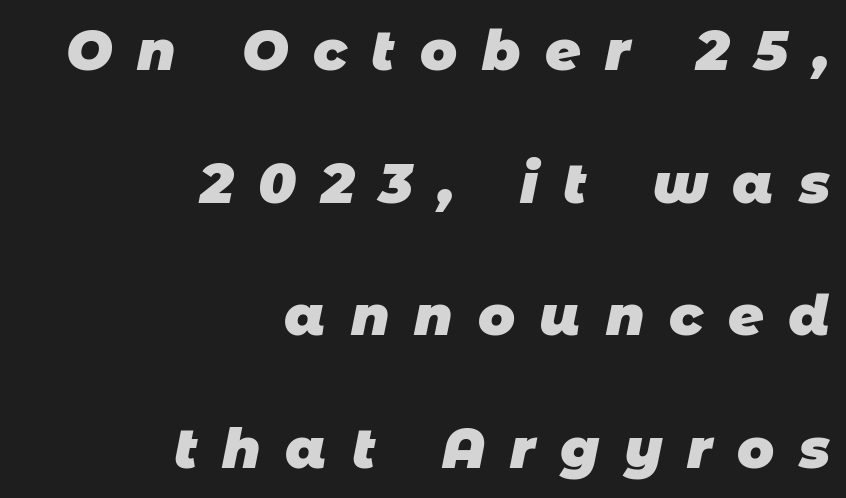
The characters display no serif detailing; their extremities are plain. One glance says open: line gaps are wider than usual. This sample has the flowing, uneven cadence of proportional lettering. A dark, heavy texture on the line: the type is bold.
